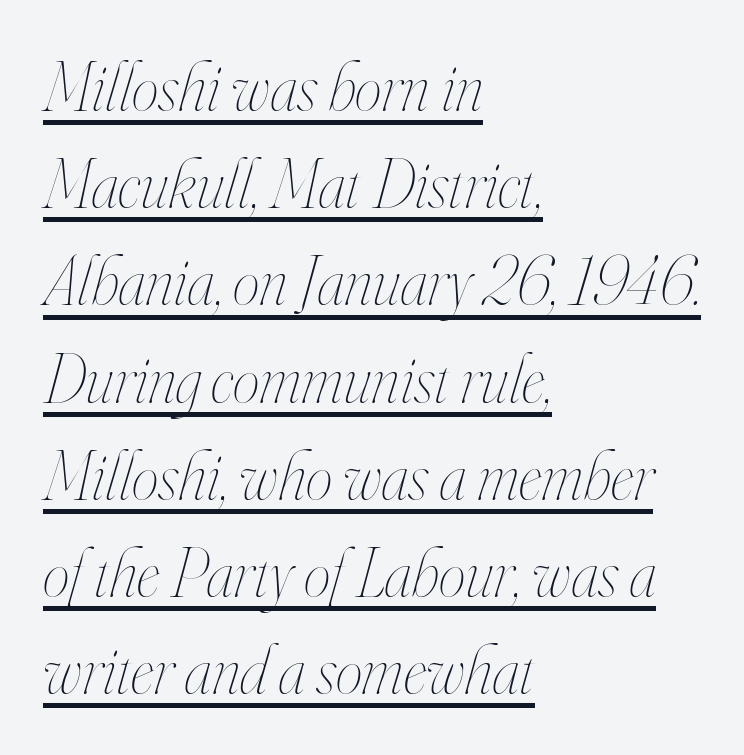
Which margin do the lines hug? The left one — the right edge is uneven. This is underlined copy, the kind a proofreader might mark for attention. Style check: oblique. Reading down the column, the eye jumps a familiar distance to each next line. The letters advance in unequal steps, a hallmark of proportional type. Students, note that the glyphs here touch the page at normal intervals.
